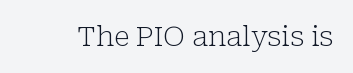
Q: Is the text bold? A: No.
Q: Is the text italic (slanted)? A: No, it is upright.
Q: Is the typeface a serif or a sans-serif typeface? A: Serif.
Q: Is the text underlined? A: No.
Q: Is the spacing between letters normal or unusually wide? A: Normal.
Q: Width (condensed, normal, or wide)? A: Normal.
Q: Stroke contrast? A: Low.
Q: x-height? A: Medium.
Q: Monospaced? A: No.
